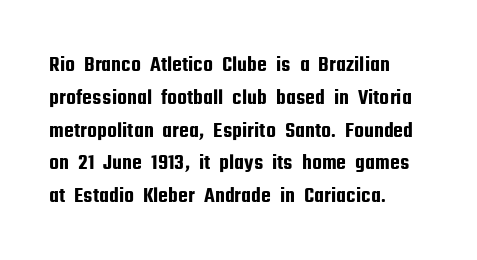
{"italic": "no", "underline": "no", "align": "left", "line_spacing": "normal", "line_spacing_ratio": 1.49, "letter_spacing": "normal", "letter_spacing_em": 0.0, "glyph_px": 22}
